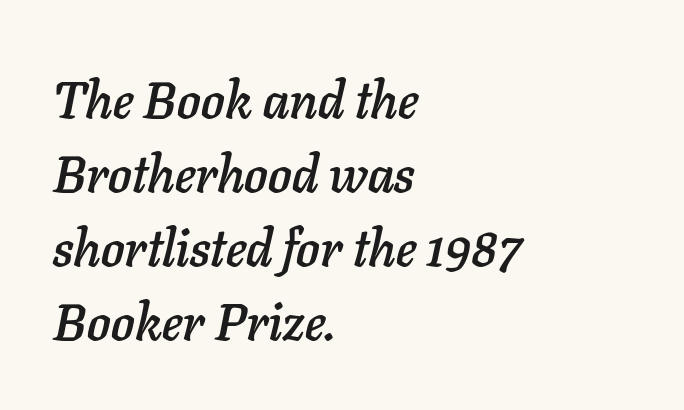
Q: Is the text italic (slanted)? A: Yes, it leans right by about 11 degrees.
Q: Is the text underlined? A: No.
Q: How is the paragraph aligned? A: Left-aligned.
Q: Is the spacing between letters normal or unusually wide? A: Normal.
Q: Is the spacing between lines tight, normal or loose? A: Normal.
Q: Width (condensed, normal, or wide)? A: Normal.
Q: Stroke contrast? A: Low.
Q: x-height? A: Medium.
Q: Monospaced? A: No.
